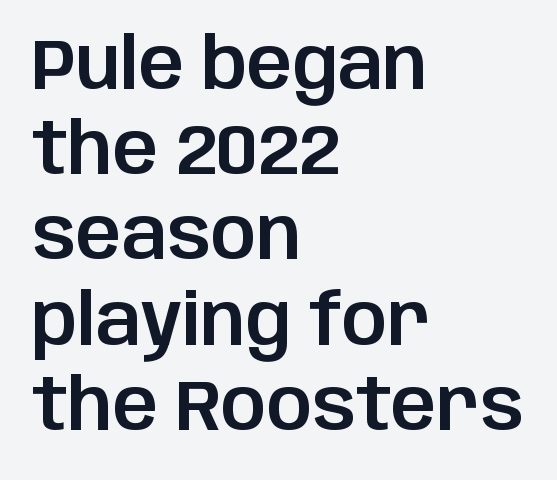
Varying glyph widths throughout — classic text-font behaviour. Are there feet on the stems? There aren't — it's a sans. The rendering anchors every line to the left-hand side. This rendering leaves character spacing at its baseline value.
